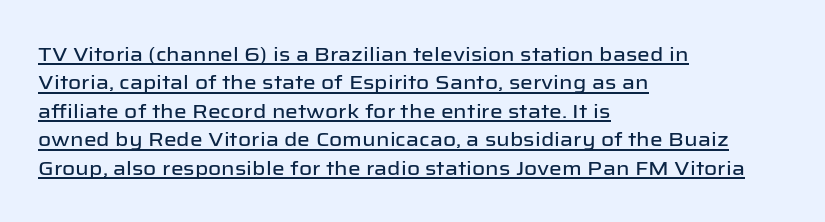
The image shows 20 px text type, upright; set left-aligned, normal line spacing (1.42x), normal letter spacing, underlined.
